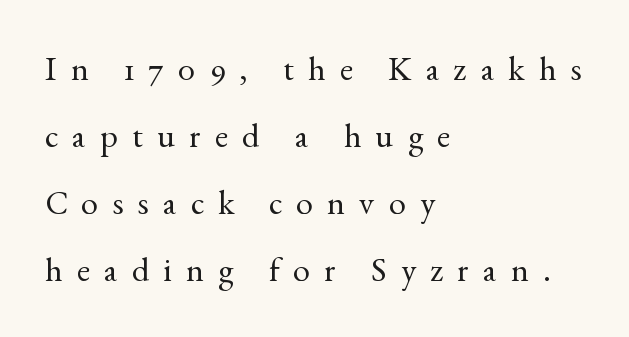
Reading down the column, the eye jumps a long way to each next line. The font is comparable to plain body text, perhaps lighter. Check where the strokes stop: tiny serifs finish them off. Do the characters align in a grid? No, the font is proportional.
